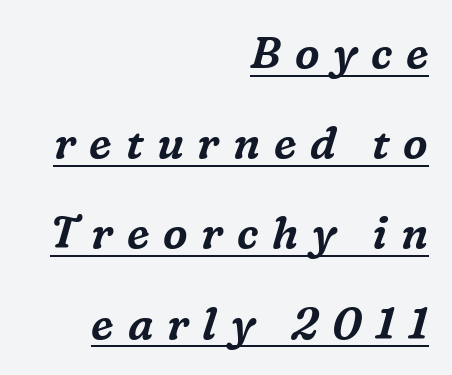
{"serif": "yes", "italic": "yes", "lean": "right", "slant_degrees": 16, "width": "normal", "stroke_contrast": "medium", "x_height": "medium", "monospaced": "no", "underline": "yes", "align": "right", "line_spacing": "loose", "line_spacing_ratio": 2.05, "letter_spacing": "wide", "letter_spacing_em": 0.31, "glyph_px": 44}
